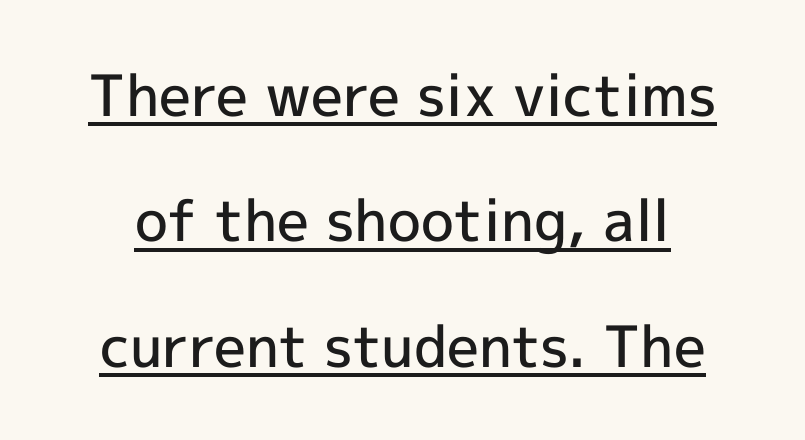
Q: Is the text bold? A: Semi-bold.
Q: Is the text italic (slanted)? A: No, it is upright.
Q: Is the typeface a serif or a sans-serif typeface? A: Sans-serif.
Q: Is the text underlined? A: Yes.
Q: Is the spacing between letters normal or unusually wide? A: Normal.
Q: Is the spacing between lines tight, normal or loose? A: Loose.
Q: Width (condensed, normal, or wide)? A: Normal.
Q: x-height? A: Medium.
Q: Monospaced? A: No.
